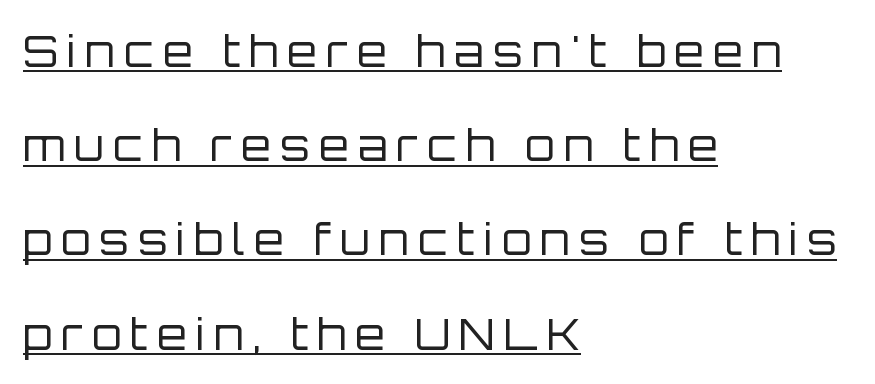
The image shows 43 px regular-weight sans-serif type, upright; set left-aligned, loose line spacing (2.19x), unusually wide letter spacing (+0.21 em), underlined; low stroke contrast and a large x-height.
